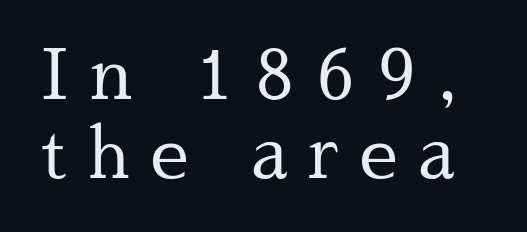
The image shows 69 px regular-weight serif type, upright; set tight line spacing (1.15x), unusually wide letter spacing (+0.31 em), not underlined; medium stroke contrast and a medium x-height.
